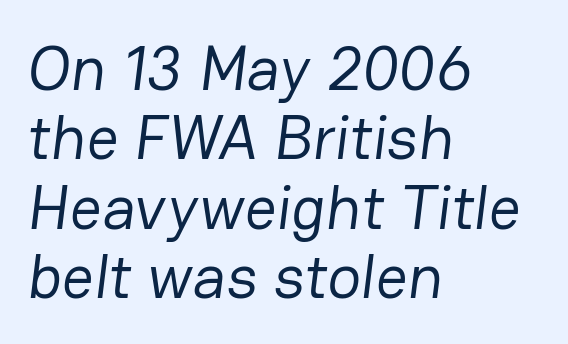
Q: Is the text bold? A: No.
Q: Is the typeface a serif or a sans-serif typeface? A: Sans-serif.
Q: Is the text underlined? A: No.
Q: How is the paragraph aligned? A: Left-aligned.
Q: Is the spacing between letters normal or unusually wide? A: Normal.
Q: Is the spacing between lines tight, normal or loose? A: Tight.
Q: Width (condensed, normal, or wide)? A: Normal.
Q: Stroke contrast? A: Low.
Q: x-height? A: Medium.
Q: Monospaced? A: No.
